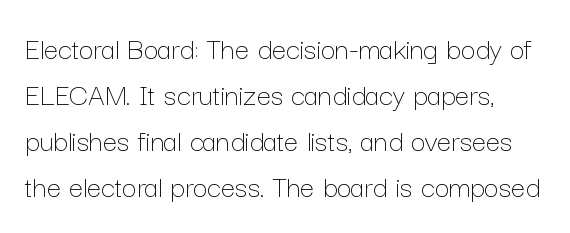
In terms of letterspacing, this is plain default setting. Counters stay open thanks to moderate or lighter strokes. Do the characters align in a grid? No, the font is proportional. The typography opts for an upright posture over an oblique one.
